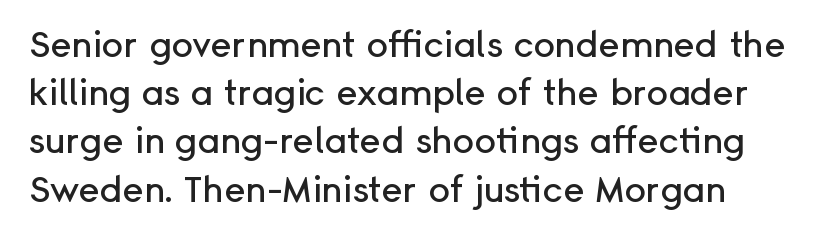
{"serif": "no", "italic": "no", "width": "normal", "stroke_contrast": "low", "x_height": "medium", "monospaced": "no", "underline": "no", "line_spacing": "normal", "line_spacing_ratio": 1.34, "letter_spacing": "normal", "letter_spacing_em": 0.0, "glyph_px": 36}
